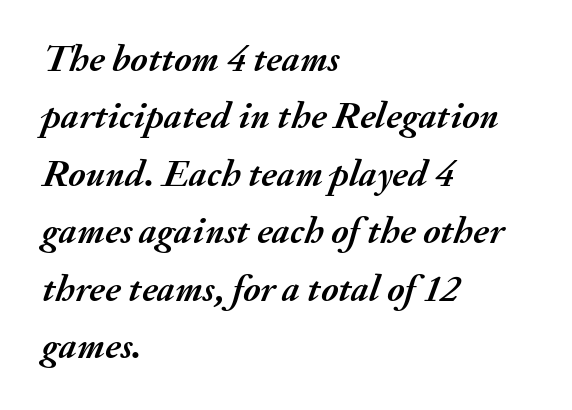
The image shows 38 px semibold type, italic (leaning right); set left-aligned, normal line spacing (1.51x), normal letter spacing, not underlined; medium stroke contrast and a small x-height.
